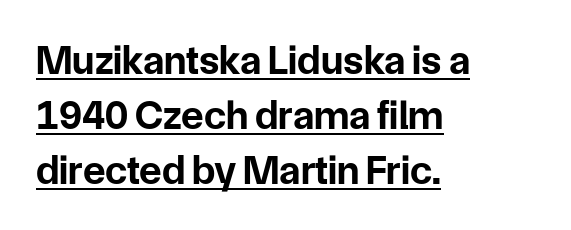
The image shows 41 px bold sans-serif type, upright; set left-aligned, normal line spacing (1.34x), normal letter spacing, underlined; low stroke contrast and a medium x-height.
